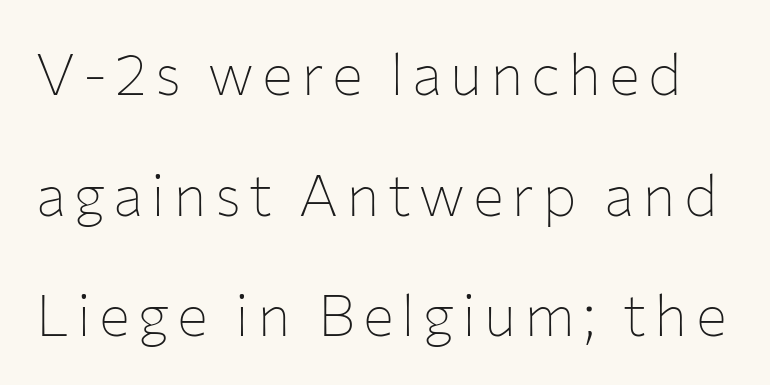
You could not count columns in this text — the font is proportionally spaced. No italicization has been applied; the sample stays upright. Horizontal bands of white between lines are thick stripes. Compared with a typical body face, this is equally light or lighter still.
